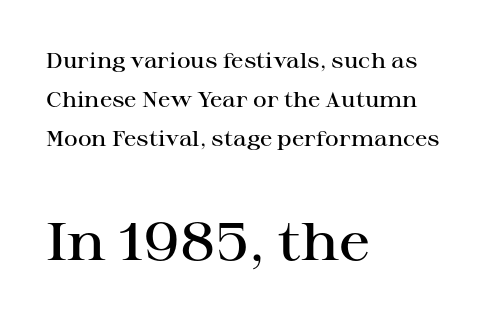
Small tapered or slab feet sit at the stroke ends, so this counts as serif. One-word summary of the alignment: left. Proportional: the letters do not fall into vertical columns. Compared with typical body copy, the letter spacing here is the same. When letters stand straight like this, we call the style roman or upright.
